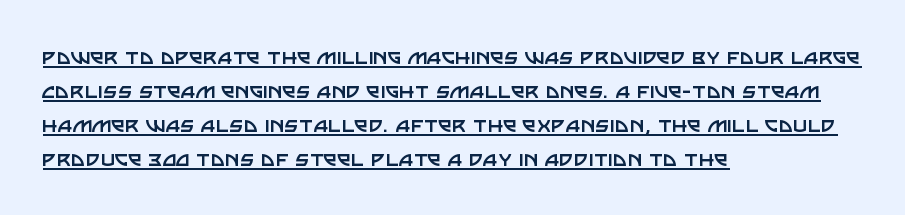
The cut favours lightness, reaching ordinary text weight at its darkest. The passage is arranged the way most books set body copy — flush left. Ordinary non-slanted type is in use. This sample carries an underscore along the baseline area.
